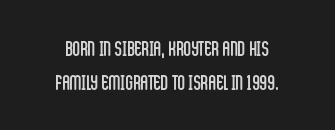
{"italic": "no", "bold": "no", "underline": "no", "line_spacing": "normal", "line_spacing_ratio": 1.6, "letter_spacing": "normal", "letter_spacing_em": 0.0, "glyph_px": 21}
